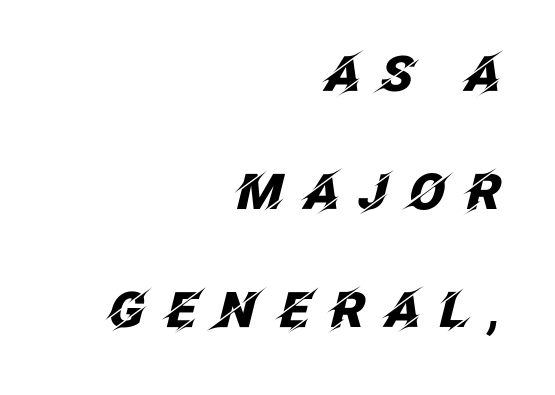
The image shows 49 px heavy type, italic (leaning right); set right-aligned, loose line spacing (2.41x), unusually wide letter spacing (+0.38 em), not underlined; low stroke contrast and a large x-height.
